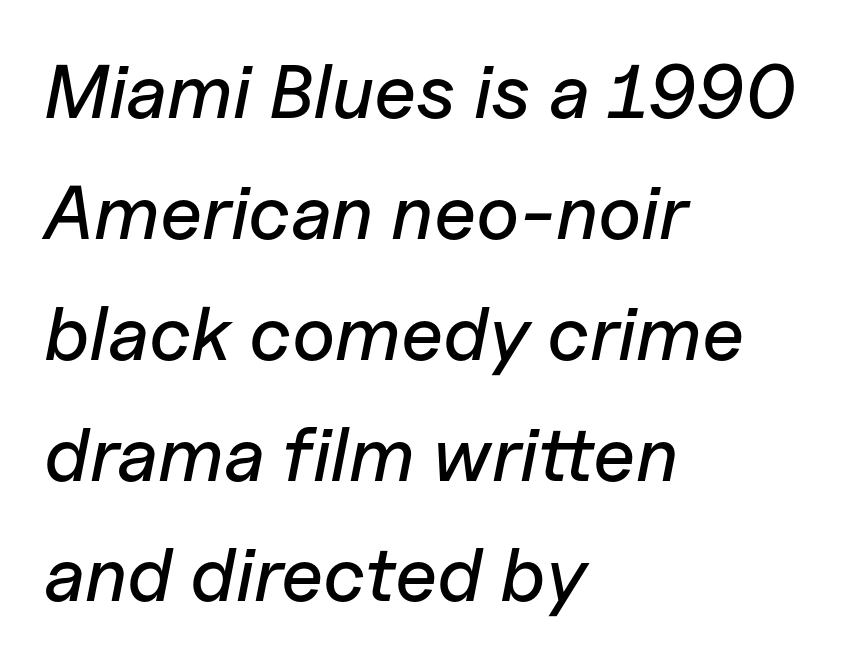
The letters advance in unequal steps, a hallmark of proportional type. Descenders hang freely into open space. Vertically, the passage feels balanced, rows spaced as you'd expect. The lines in this sample share a left origin and differ only in where they stop. The gaps between neighbouring characters are ordinary and unremarkable.
